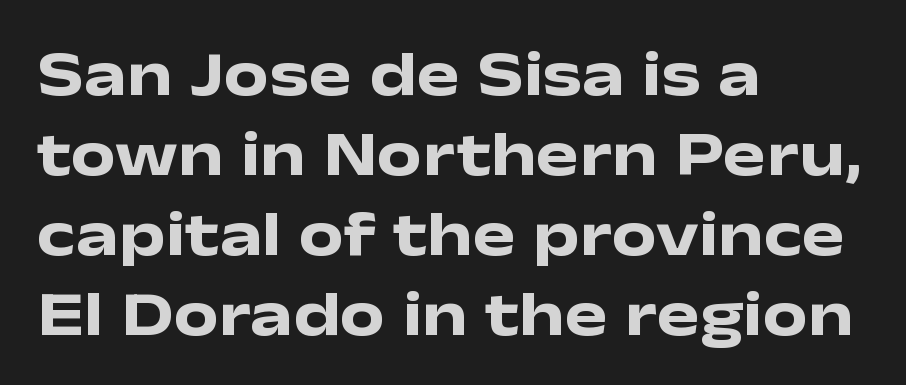
Q: Is the text bold? A: Yes.
Q: Is the text italic (slanted)? A: No, it is upright.
Q: Is the typeface a serif or a sans-serif typeface? A: Sans-serif.
Q: Is the text underlined? A: No.
Q: How is the paragraph aligned? A: Left-aligned.
Q: Is the spacing between letters normal or unusually wide? A: Normal.
Q: Is the spacing between lines tight, normal or loose? A: Normal.
Q: Width (condensed, normal, or wide)? A: Wide.
Q: Stroke contrast? A: Low.
Q: x-height? A: Medium.
Q: Monospaced? A: No.
